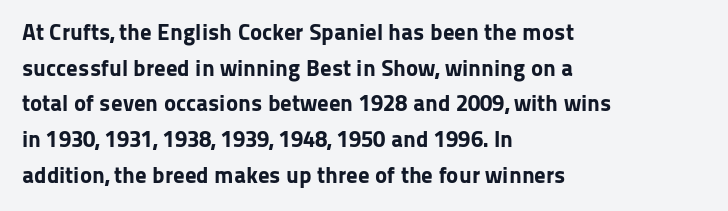
Is the block centered? No — it sits flush against the left margin. A full-strength bold gives these letters their thick strokes. The zone under the glyphs is completely vacant. This sample uses an upright cut, with every glyph sitting square on the baseline. The passage shown has conventional tracking throughout. The line-height multiplier appears to be the usual default.
